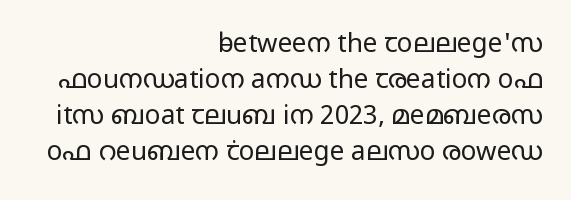
Q: Is the text bold? A: No.
Q: Is the text italic (slanted)? A: No, it is upright.
Q: Is the text underlined? A: No.
Q: How is the paragraph aligned? A: Right-aligned.
Q: Is the spacing between letters normal or unusually wide? A: Normal.
Q: Is the spacing between lines tight, normal or loose? A: Normal.
